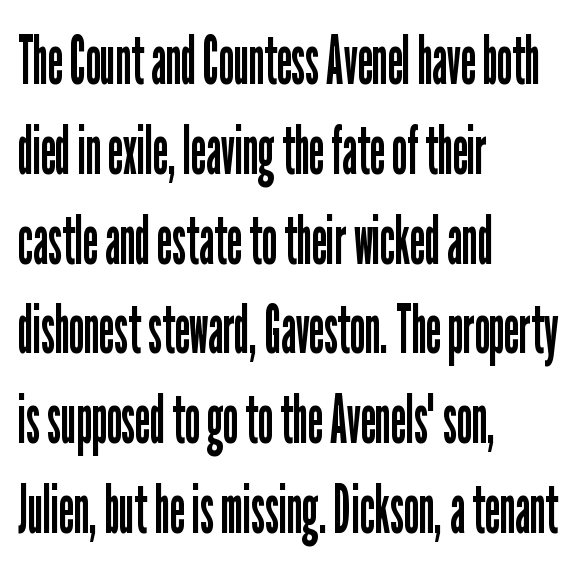
Note: no serifs on the glyphs. If you drew a ruler down the left edge, every line would touch it. Weight: regular or lighter. You can tell it's not italic because the verticals are truly vertical. The face used here is proportionally spaced, like ordinary book or web type.
